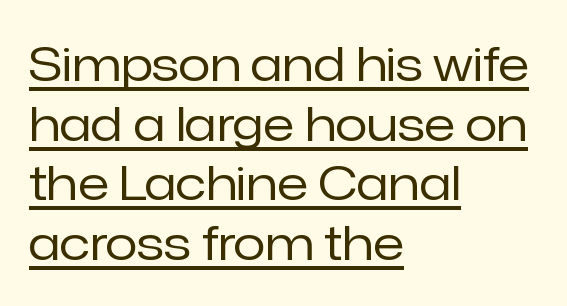
Looks like regular typesetting: each glyph gets only the width it needs. The face used here is a sans, in the tradition of grotesques and geometrics. The typesetter has applied underlining to the passage shown. Default kerning and tracking; the words read as compact shapes. Whoever set this chose a conventional vertical rhythm.
